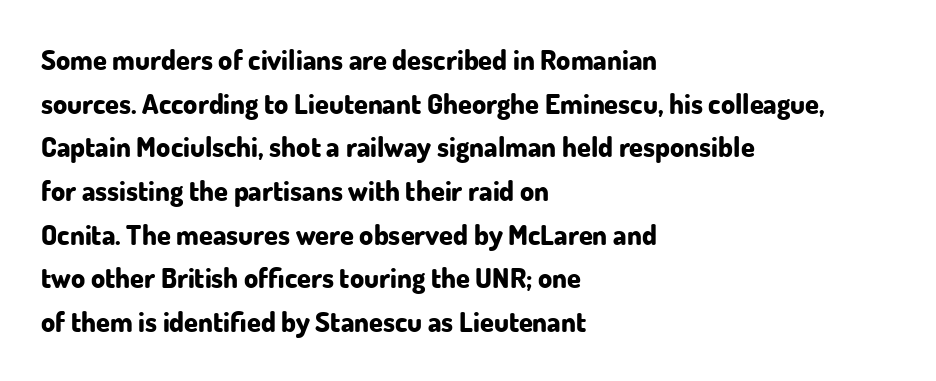
Quick note: interline space is typical. In CSS terms this would be text-align: left. A sans-serif font was chosen for this passage. Each letter keeps its own natural width here, so spacing adapts to shape. Set as a true bold cut, around the 700 mark. Glance below the letters and you will spot only blank space.
